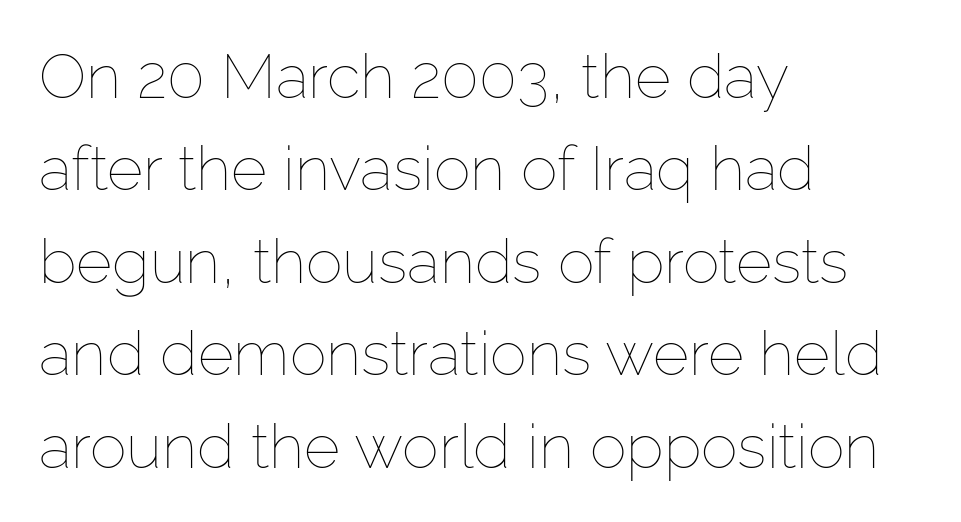
A roman cut, with each character standing at attention. The passage shown is typed in a proportional face where columns would drift. This sample uses plain, unmodified letter spacing. Notice how the passage keeps a crisp vertical edge on the left only. Whoever set this chose a conventional vertical rhythm.
